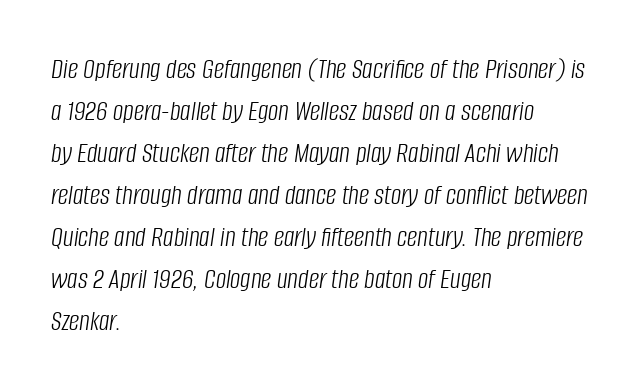
Q: Is the text bold? A: No.
Q: Is the text italic (slanted)? A: Yes, it leans right by about 8 degrees.
Q: Is the text underlined? A: No.
Q: How is the paragraph aligned? A: Left-aligned.
Q: Is the spacing between letters normal or unusually wide? A: Normal.
Q: Is the spacing between lines tight, normal or loose? A: Normal.
Q: Width (condensed, normal, or wide)? A: Condensed.
Q: Stroke contrast? A: Low.
Q: x-height? A: Large.
Q: Monospaced? A: No.
